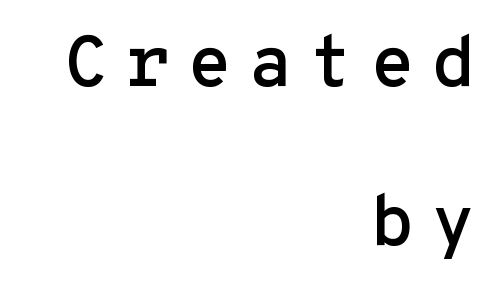
The image shows 72 px sans-serif type, upright, monospaced; set right-aligned, loose line spacing (2.21x), unusually wide letter spacing (+0.23 em), not underlined; low stroke contrast and a medium x-height.
